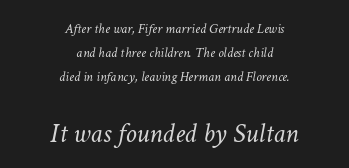
The rendering uses natural spacing where letterforms have individual widths. The font's italic variant was chosen for this text. Short and long lines alike share a common midpoint. Honestly, the letter spacing is just normal — you wouldn't notice it.
